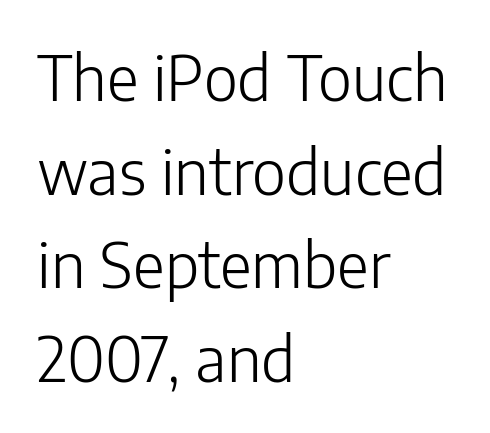
Q: Is the text bold? A: No.
Q: Is the text italic (slanted)? A: No, it is upright.
Q: Is the typeface a serif or a sans-serif typeface? A: Sans-serif.
Q: Is the text underlined? A: No.
Q: How is the paragraph aligned? A: Left-aligned.
Q: Is the spacing between letters normal or unusually wide? A: Normal.
Q: Is the spacing between lines tight, normal or loose? A: Normal.
Q: Width (condensed, normal, or wide)? A: Normal.
Q: Stroke contrast? A: Low.
Q: x-height? A: Medium.
Q: Monospaced? A: No.
